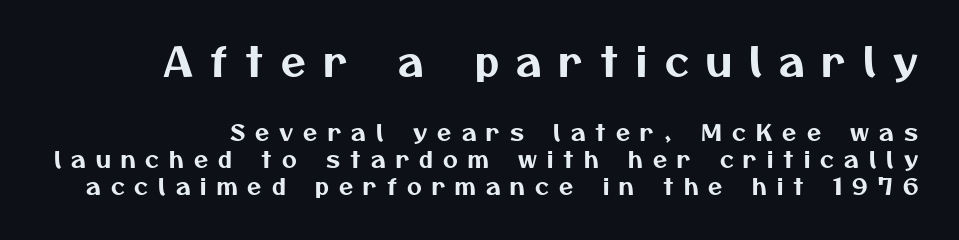
In terms of letterspacing, this is a distinctly airy, spread setting. You could not count columns in this text — the font is proportionally spaced. Nothing sits at the stroke ends, so this counts as sans-serif. Visually, the top section dominates because its glyphs are scaled up. Beneath every word, the page is bare.
